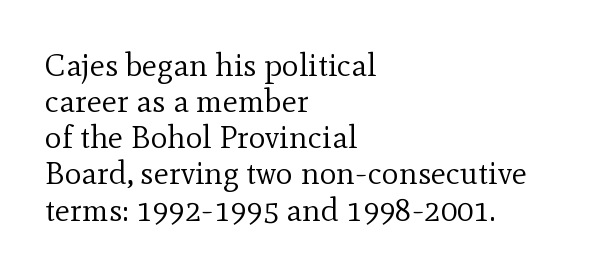
Q: Is the text bold? A: No.
Q: Is the text italic (slanted)? A: No, it is upright.
Q: Is the typeface a serif or a sans-serif typeface? A: Serif.
Q: Is the text underlined? A: No.
Q: How is the paragraph aligned? A: Left-aligned.
Q: Is the spacing between letters normal or unusually wide? A: Normal.
Q: Is the spacing between lines tight, normal or loose? A: Tight.
Q: Width (condensed, normal, or wide)? A: Normal.
Q: x-height? A: Small.
Q: Monospaced? A: No.
